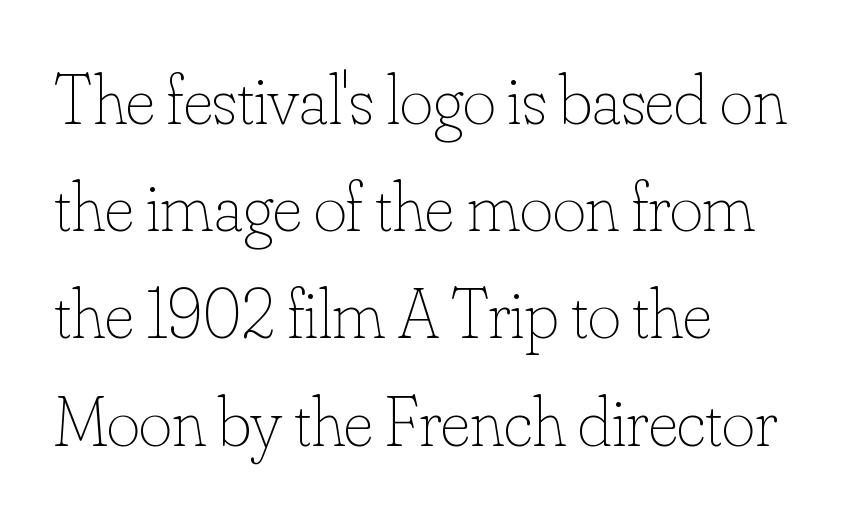
The image shows 71 px thin type, upright; set left-aligned, normal line spacing (1.51x), normal letter spacing, not underlined; low stroke contrast and a small x-height.
